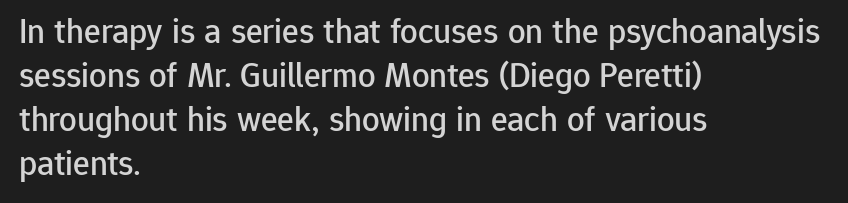
The image shows 35 px sans-serif type, upright; set left-aligned, normal line spacing (1.26x), normal letter spacing, not underlined; low stroke contrast and a medium x-height.
